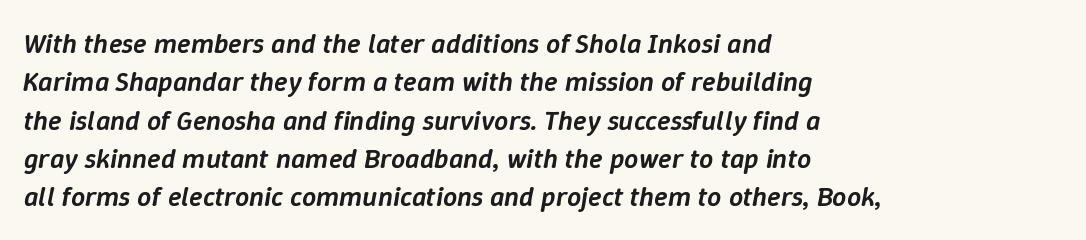
These lines are rendered in a variable-pitch font. Reading down the block, your eye returns to a fixed left position each line. Posture: slanted. Compared with an ordinary text face, these strokes are moderately heavier — a semibold. Line spacing here is normal.
